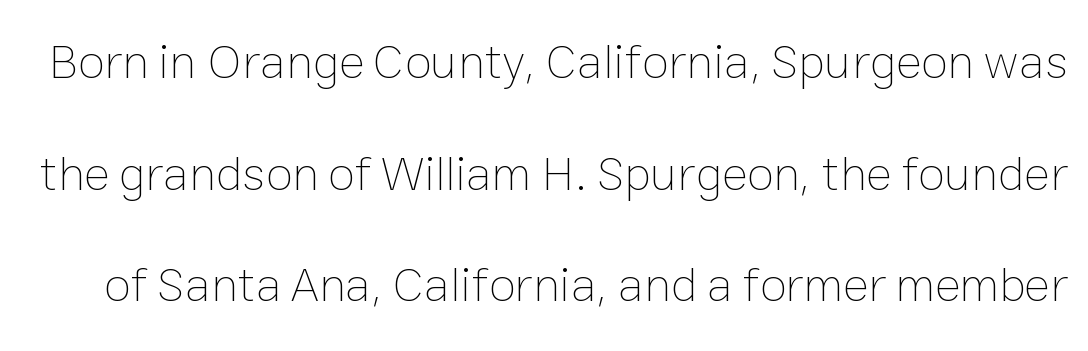
Q: Is the text bold? A: No.
Q: Is the text italic (slanted)? A: No, it is upright.
Q: Is the text underlined? A: No.
Q: Is the spacing between letters normal or unusually wide? A: Normal.
Q: Is the spacing between lines tight, normal or loose? A: Loose.
Q: Width (condensed, normal, or wide)? A: Normal.
Q: Stroke contrast? A: Low.
Q: x-height? A: Medium.
Q: Monospaced? A: No.
